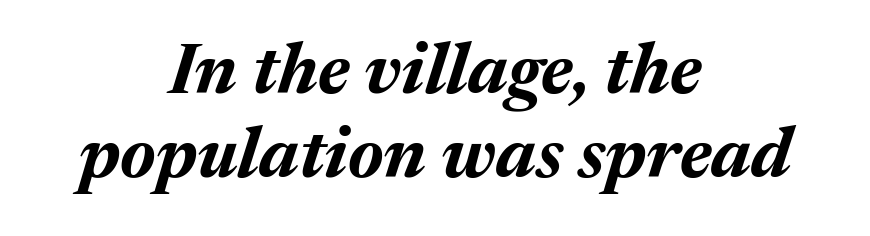
The image shows 71 px bold type, italic (leaning right); set centered, line spacing 1.18x, normal letter spacing, not underlined; medium stroke contrast and a medium x-height.
